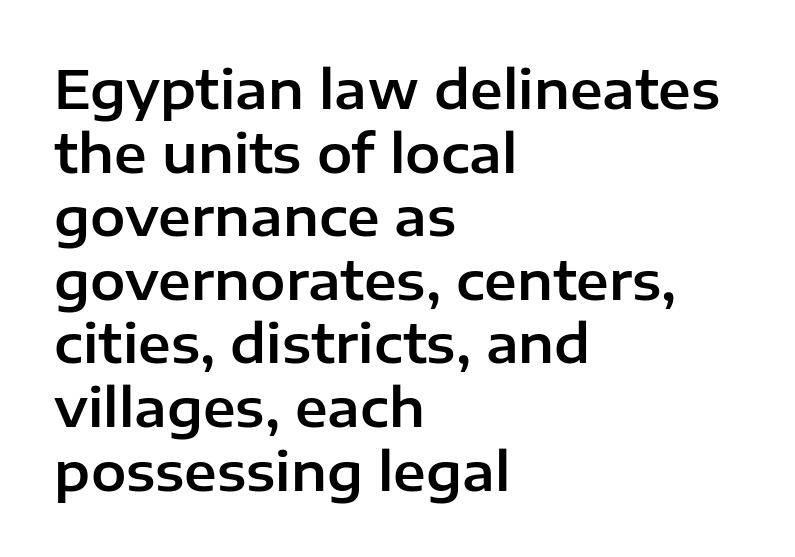
The lines in this sample share a left origin and differ only in where they stop. Is this a sans? Yes — the strokes have no serifs. Each word holds together tightly as a unit, with standard inter-letter gaps. Here the designer chose a conventional face with non-uniform glyph widths. Just letters on the line, the space beneath them empty. The specimen reads as upright at a glance.
